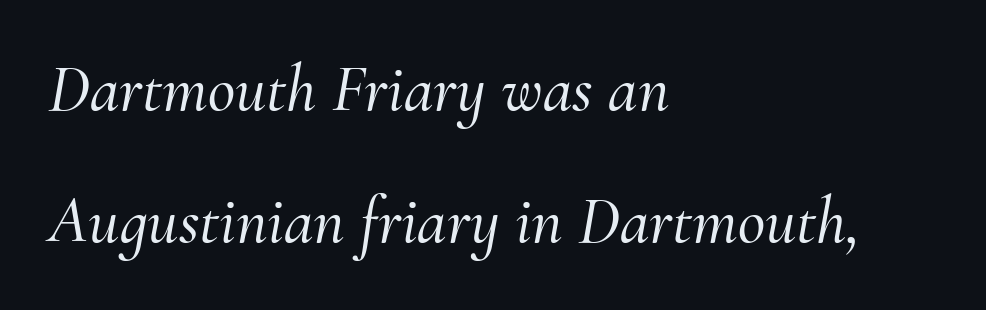
The image shows 67 px serif type, italic (leaning right); set left-aligned, loose line spacing (1.97x), normal letter spacing, not underlined; medium stroke contrast and a small x-height.
